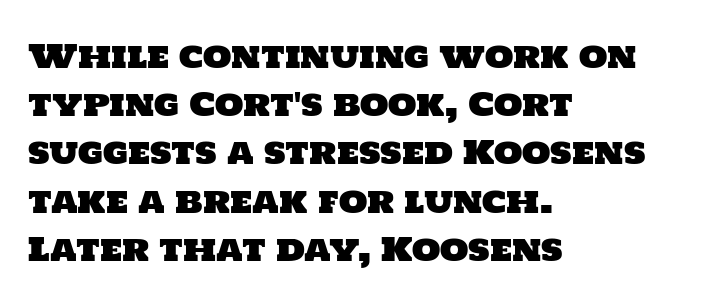
The image shows 33 px sans-serif type; set left-aligned, normal line spacing (1.46x), normal letter spacing, not underlined; low stroke contrast and a large x-height.
